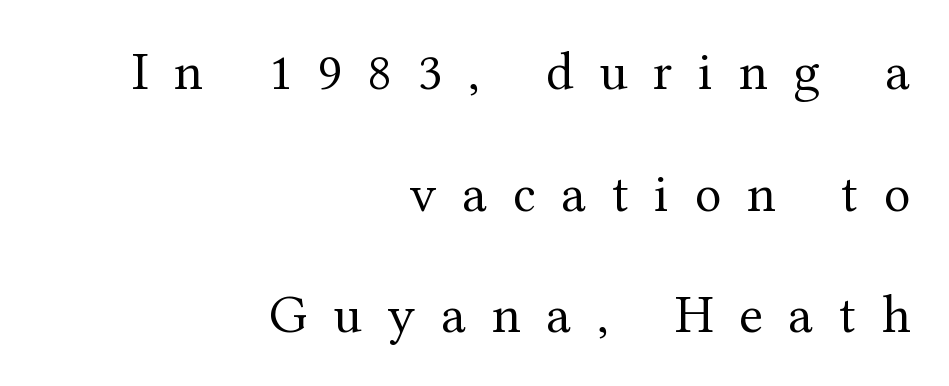
{"serif": "yes", "italic": "no", "bold": "no", "weight": "regular", "width": "normal", "stroke_contrast": "medium", "x_height": "medium", "monospaced": "no", "underline": "no", "align": "right", "line_spacing": "loose", "line_spacing_ratio": 2.21, "letter_spacing": "wide", "letter_spacing_em": 0.47, "glyph_px": 55}
